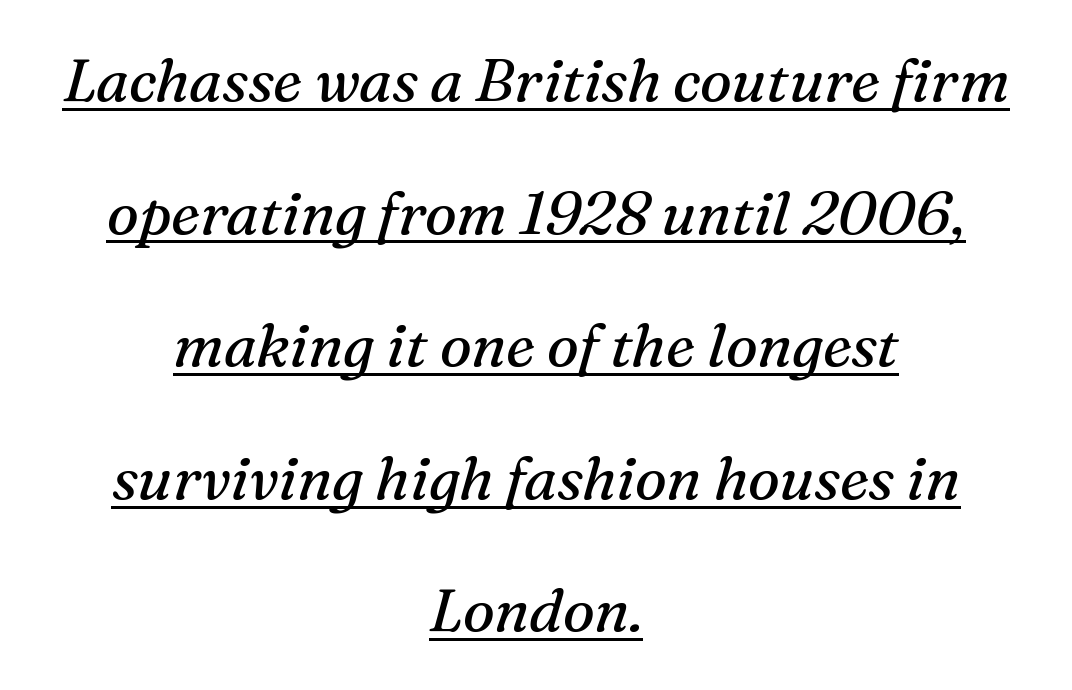
Q: Is the text bold? A: No.
Q: Is the text italic (slanted)? A: Yes, it leans right by about 16 degrees.
Q: Is the typeface a serif or a sans-serif typeface? A: Serif.
Q: Is the text underlined? A: Yes.
Q: How is the paragraph aligned? A: Centered.
Q: Is the spacing between letters normal or unusually wide? A: Normal.
Q: Is the spacing between lines tight, normal or loose? A: Loose.
Q: Width (condensed, normal, or wide)? A: Normal.
Q: Stroke contrast? A: Medium.
Q: x-height? A: Medium.
Q: Monospaced? A: No.
